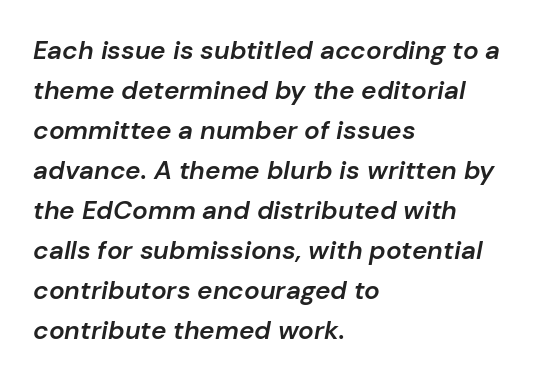
{"italic": "yes", "lean": "right", "slant_degrees": 10, "bold": "semi", "underline": "no", "align": "left", "line_spacing": "normal", "line_spacing_ratio": 1.54, "letter_spacing": "normal", "letter_spacing_em": 0.0, "glyph_px": 26}
